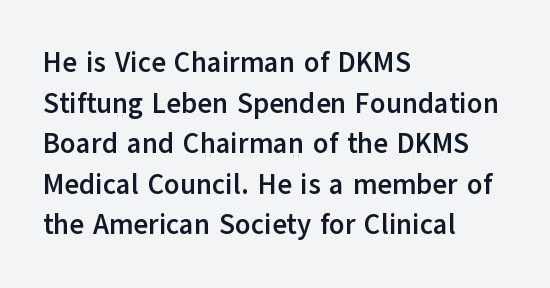
{"serif": "no", "italic": "no", "bold": "yes", "weight": "semibold", "width": "normal", "stroke_contrast": "low", "x_height": "medium", "monospaced": "no", "underline": "no", "align": "left", "line_spacing": "normal", "line_spacing_ratio": 1.45, "letter_spacing": "normal", "letter_spacing_em": 0.0, "glyph_px": 28}
